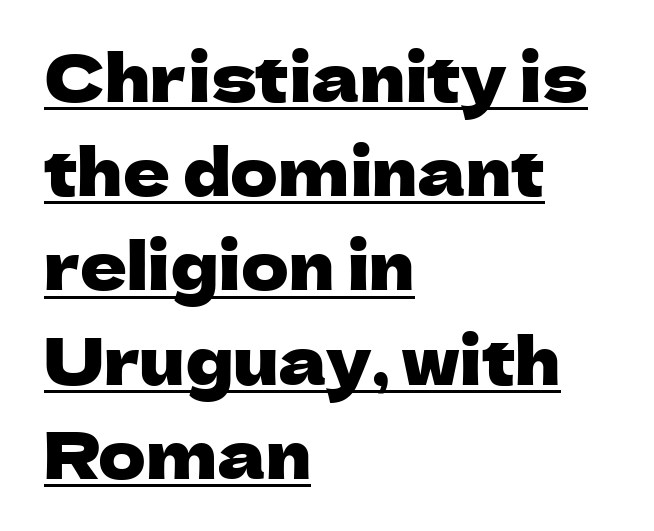
Q: Is the text italic (slanted)? A: No, it is upright.
Q: Is the typeface a serif or a sans-serif typeface? A: Sans-serif.
Q: Is the text underlined? A: Yes.
Q: How is the paragraph aligned? A: Left-aligned.
Q: Is the spacing between letters normal or unusually wide? A: Normal.
Q: Is the spacing between lines tight, normal or loose? A: Normal.
Q: Width (condensed, normal, or wide)? A: Normal.
Q: Stroke contrast? A: Low.
Q: x-height? A: Medium.
Q: Monospaced? A: No.
